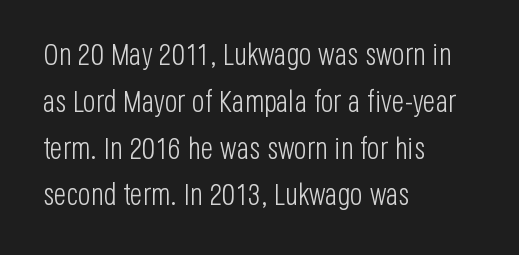
Weight: in the light-to-regular range. The face used here is a sans, in the tradition of grotesques and geometrics. Unlike italic type, these characters show no tilt at all. The lines are quadded left.
